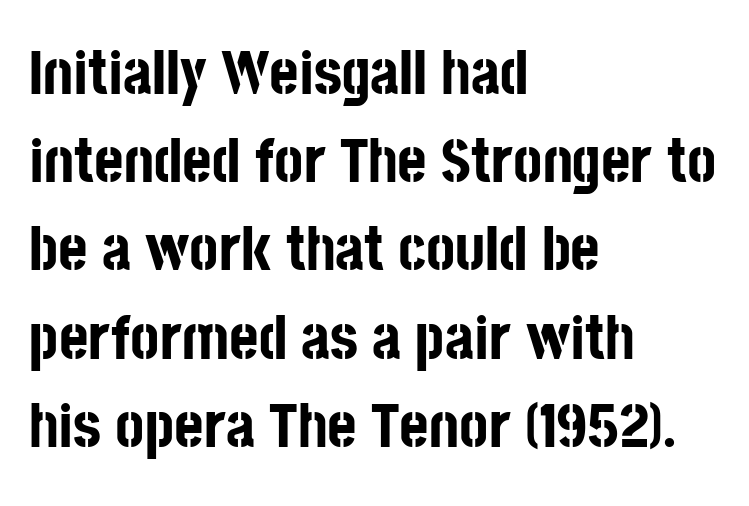
Q: Is the text bold? A: Yes.
Q: Is the text italic (slanted)? A: No, it is upright.
Q: Is the typeface a serif or a sans-serif typeface? A: Sans-serif.
Q: Is the text underlined? A: No.
Q: How is the paragraph aligned? A: Left-aligned.
Q: Is the spacing between letters normal or unusually wide? A: Normal.
Q: Is the spacing between lines tight, normal or loose? A: Normal.
Q: Width (condensed, normal, or wide)? A: Condensed.
Q: Stroke contrast? A: Low.
Q: x-height? A: Large.
Q: Monospaced? A: No.
